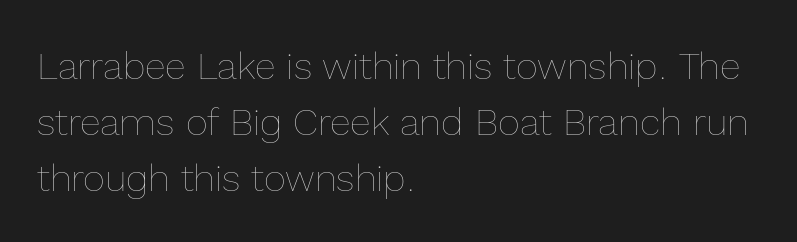
Q: Is the text bold? A: No.
Q: Is the text italic (slanted)? A: No, it is upright.
Q: Is the text underlined? A: No.
Q: How is the paragraph aligned? A: Left-aligned.
Q: Is the spacing between letters normal or unusually wide? A: Normal.
Q: Is the spacing between lines tight, normal or loose? A: Normal.
Q: Width (condensed, normal, or wide)? A: Normal.
Q: x-height? A: Medium.
Q: Monospaced? A: No.
